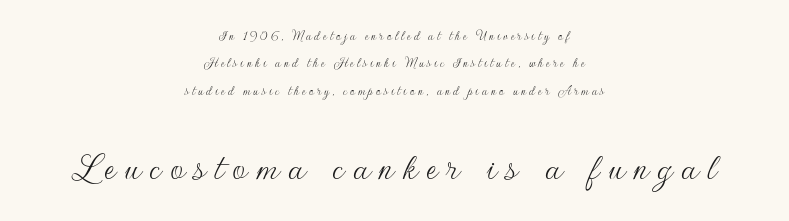
The lines in this sample share a center point and differ in where they start and stop. Quick note: interline space is abundant. The horizontal fit of the characters is loose and conspicuously gappy. The letters advance in unequal steps, a hallmark of proportional type. Letters rest on an invisible, unmarked baseline. No letter is thick-stroked: the sample isn't bold.
